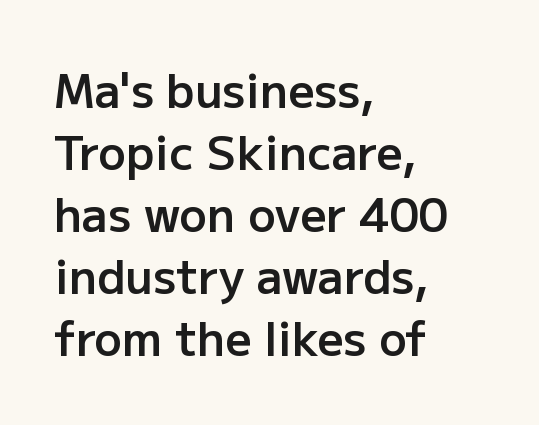
The image shows 46 px semibold sans-serif type, upright; set left-aligned, normal line spacing (1.35x), normal letter spacing, not underlined; low stroke contrast and a medium x-height.
